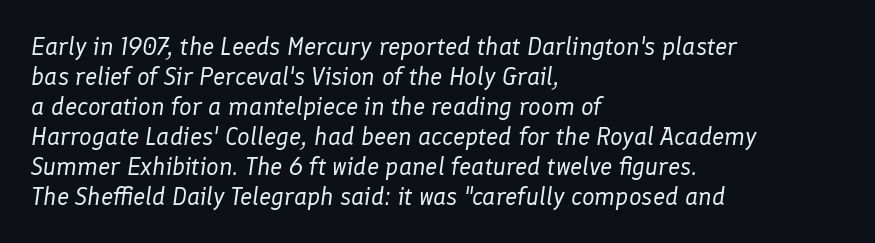
The image shows 25 px text type, italic (leaning right); set left-aligned, line spacing 1.2x, normal letter spacing, not underlined.
